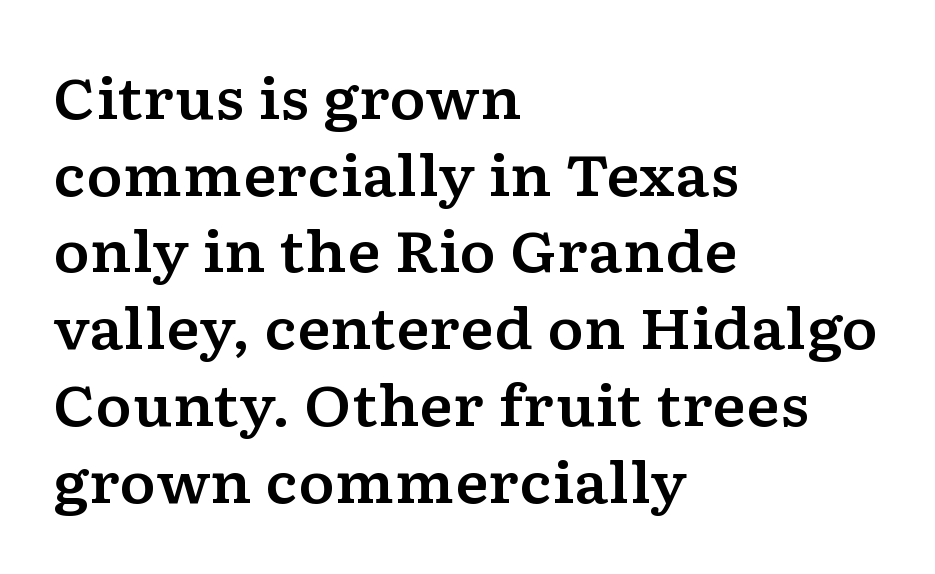
{"serif": "yes", "italic": "no", "width": "wide", "stroke_contrast": "low", "x_height": "medium", "monospaced": "no", "underline": "no", "align": "left", "line_spacing": "normal", "line_spacing_ratio": 1.37, "letter_spacing": "normal", "letter_spacing_em": 0.0, "glyph_px": 56}
